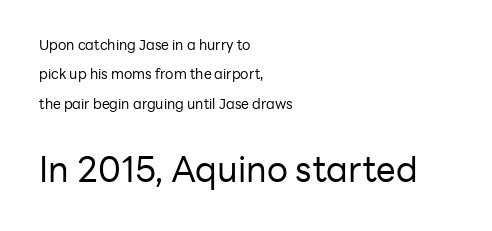
The image shows 35 px regular-weight sans-serif type, upright; set left-aligned, loose line spacing (2.1x), normal letter spacing, not underlined; the second (bottom) block is 2.5x larger; low stroke contrast and a medium x-height.
